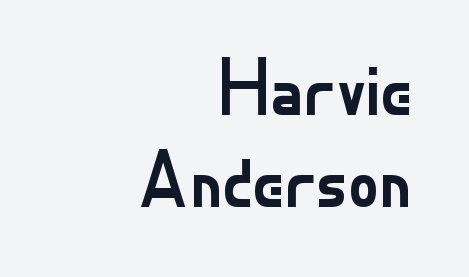
Q: Is the text bold? A: No.
Q: Is the text italic (slanted)? A: No, it is upright.
Q: Is the typeface a serif or a sans-serif typeface? A: Sans-serif.
Q: Is the text underlined? A: No.
Q: How is the paragraph aligned? A: Right-aligned.
Q: Is the spacing between letters normal or unusually wide? A: Normal.
Q: Width (condensed, normal, or wide)? A: Normal.
Q: Stroke contrast? A: Low.
Q: x-height? A: Small.
Q: Monospaced? A: No.
